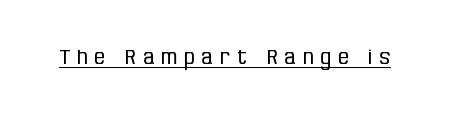
Q: Is the text bold? A: No.
Q: Is the text italic (slanted)? A: No, it is upright.
Q: Is the text underlined? A: Yes.
Q: Is the spacing between letters normal or unusually wide? A: Unusually wide.
